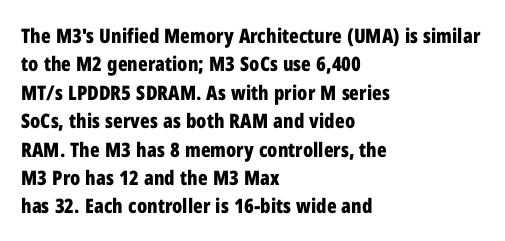
{"italic": "no", "bold": "yes", "underline": "no", "align": "left", "line_spacing": "normal", "line_spacing_ratio": 1.42, "letter_spacing": "normal", "letter_spacing_em": 0.0, "glyph_px": 20}
